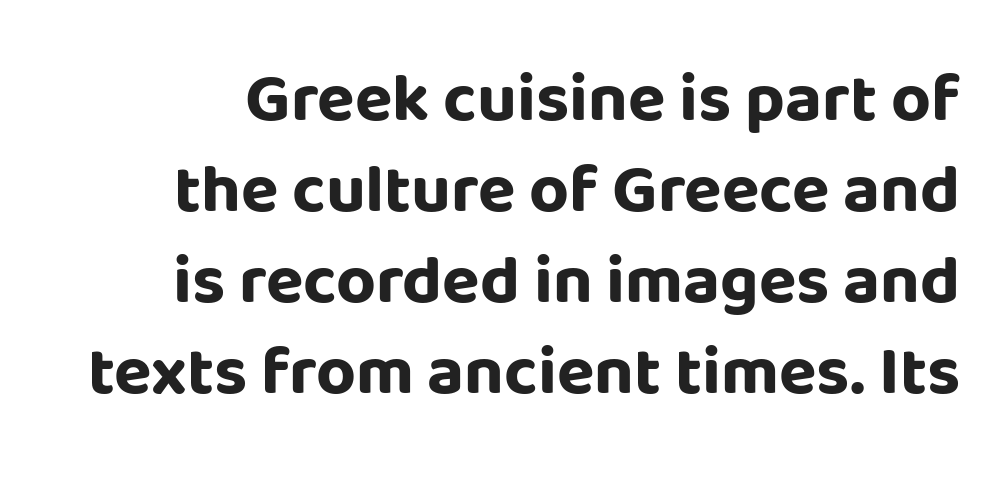
When letters stand straight like this, we call the style roman or upright. The type family on display is of the sans-serif kind. A full-strength bold gives these letters their thick strokes. Varying glyph widths throughout — classic text-font behaviour. The baseline area is clear.
